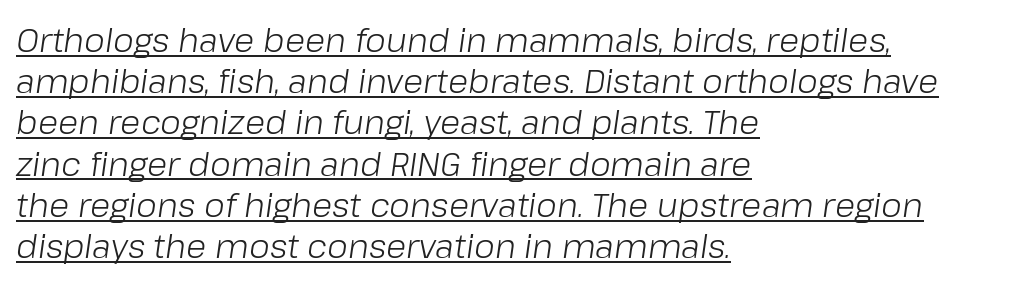
{"italic": "yes", "lean": "right", "slant_degrees": 8, "bold": "no", "weight": "light", "width": "normal", "stroke_contrast": "low", "x_height": "medium", "monospaced": "no", "underline": "yes", "align": "left", "line_spacing": "normal", "line_spacing_ratio": 1.25, "letter_spacing": "normal", "letter_spacing_em": 0.0, "glyph_px": 33}
